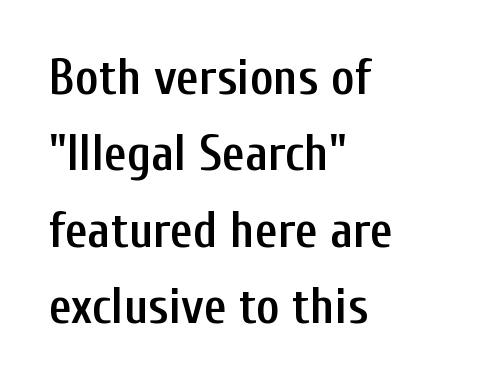
Q: Is the text bold? A: Semi-bold.
Q: Is the text italic (slanted)? A: No, it is upright.
Q: Is the typeface a serif or a sans-serif typeface? A: Sans-serif.
Q: Is the text underlined? A: No.
Q: How is the paragraph aligned? A: Left-aligned.
Q: Is the spacing between letters normal or unusually wide? A: Normal.
Q: Is the spacing between lines tight, normal or loose? A: Normal.
Q: Width (condensed, normal, or wide)? A: Condensed.
Q: Stroke contrast? A: Low.
Q: x-height? A: Medium.
Q: Monospaced? A: No.
